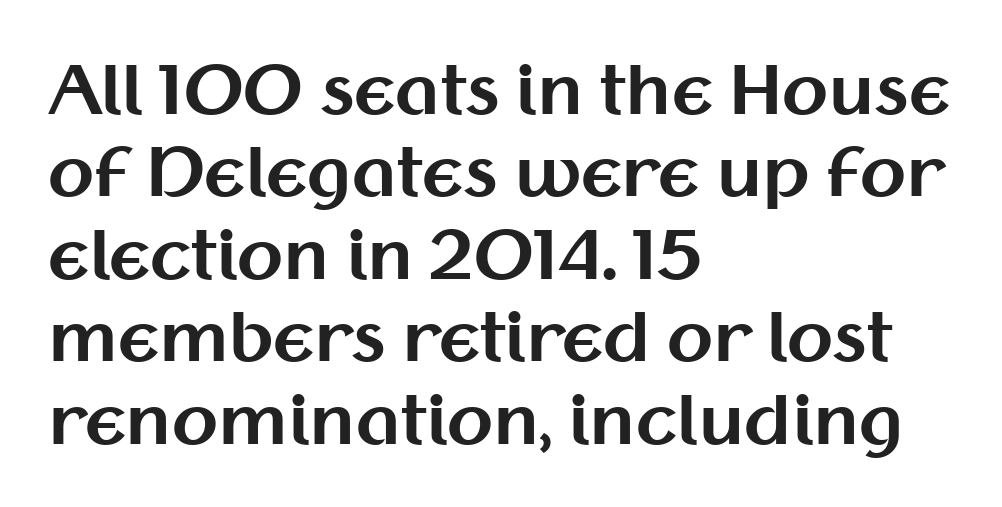
The image shows 67 px bold sans-serif type, upright; set left-aligned, line spacing 1.23x, normal letter spacing, not underlined; medium stroke contrast and a medium x-height.
